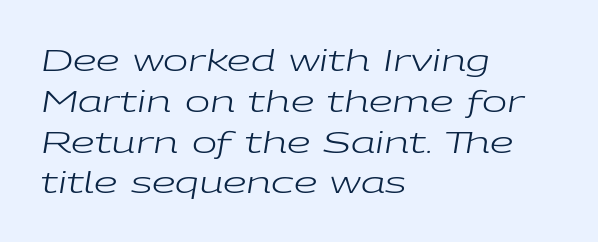
The image shows 30 px regular-weight, wide type, italic (leaning right); set left-aligned, normal line spacing (1.36x), normal letter spacing, not underlined; low stroke contrast and a medium x-height.
